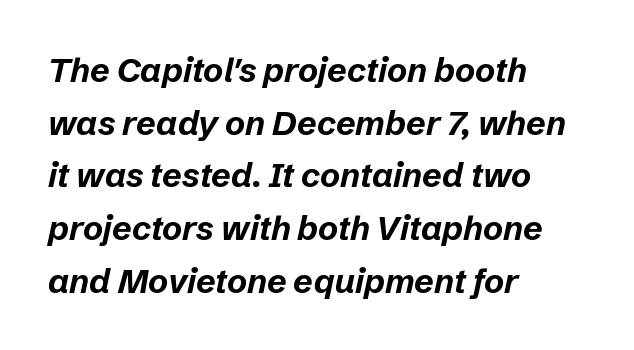
{"italic": "yes", "lean": "right", "slant_degrees": 12, "bold": "yes", "weight": "bold", "width": "normal", "stroke_contrast": "low", "x_height": "medium", "monospaced": "no", "underline": "no", "align": "left", "line_spacing": "normal", "line_spacing_ratio": 1.55, "letter_spacing": "normal", "letter_spacing_em": 0.0, "glyph_px": 34}
